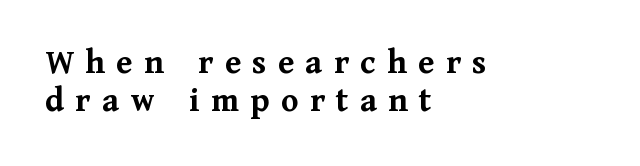
If you drew a line through each stem, it would be perfectly vertical. Proportional: the letters do not fall into vertical columns. Short note: letters widely spaced. You'd pick this weight for a headline — it's a proper bold.
